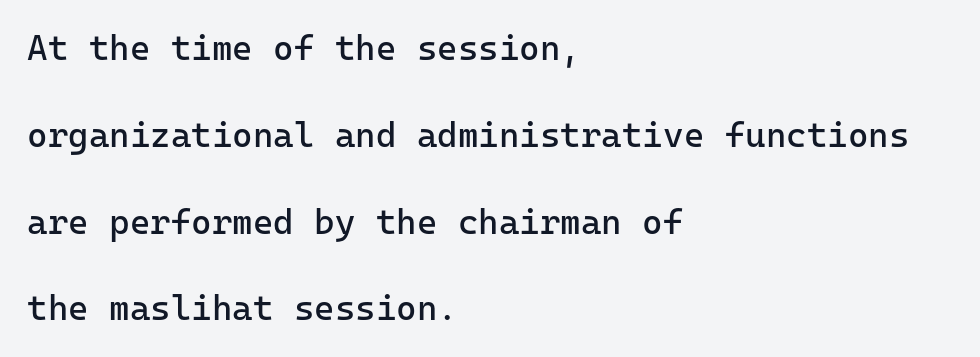
Anything drawn beneath the words? Only blank space. Here the designer chose a console-style face with uniform glyph widths. The letters sit at their default tracking, neither squeezed nor spread. The characters display no serif detailing; their extremities are plain. Compared with a centered layout, this one pins lines to the left instead. Quick note: not italic, upright.
